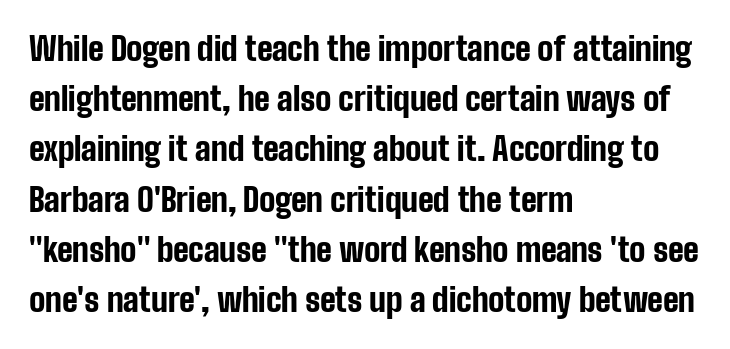
Q: Is the text bold? A: Yes.
Q: Is the text italic (slanted)? A: No, it is upright.
Q: Is the typeface a serif or a sans-serif typeface? A: Sans-serif.
Q: Is the text underlined? A: No.
Q: How is the paragraph aligned? A: Left-aligned.
Q: Is the spacing between letters normal or unusually wide? A: Normal.
Q: Is the spacing between lines tight, normal or loose? A: Normal.
Q: Width (condensed, normal, or wide)? A: Condensed.
Q: Stroke contrast? A: Low.
Q: x-height? A: Medium.
Q: Monospaced? A: No.
